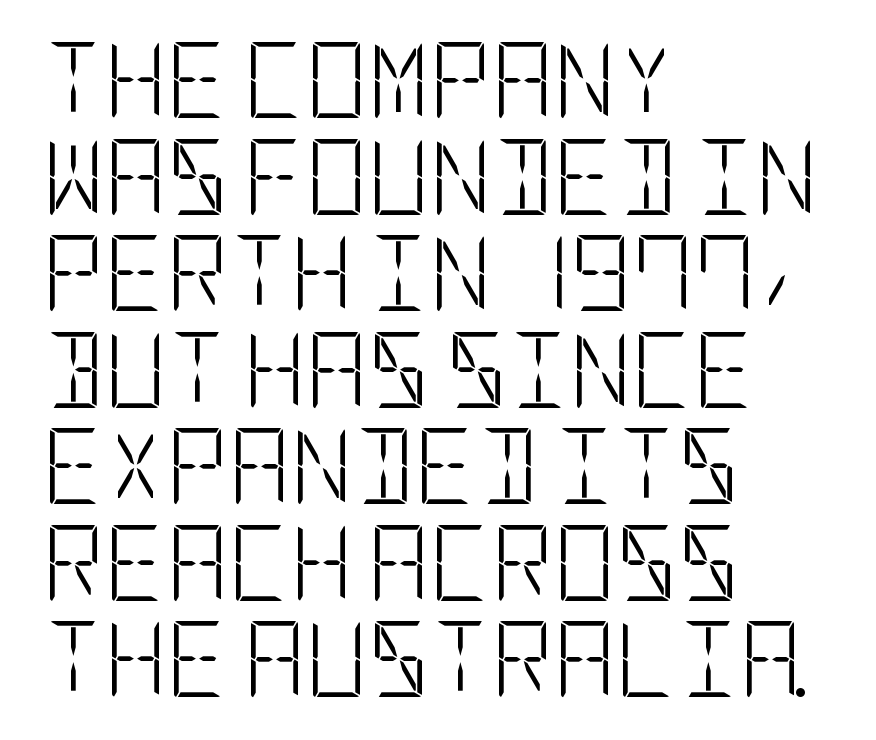
Students, note that the glyphs here touch the page at normal intervals. Is there any slant? The stems are plumb. No chunkiness to these letters — they're not bold. The rendering anchors every line to the left-hand side.
